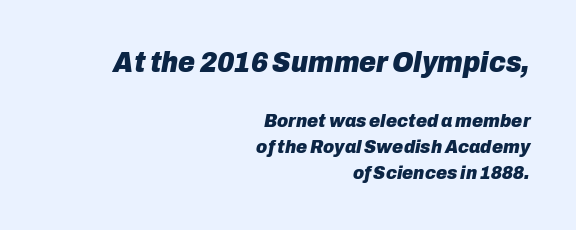
Q: Is the text bold? A: Yes.
Q: Is the text italic (slanted)? A: Yes, it leans right by about 10 degrees.
Q: Is the text underlined? A: No.
Q: How is the paragraph aligned? A: Right-aligned.
Q: Is the spacing between letters normal or unusually wide? A: Normal.
Q: Is the spacing between lines tight, normal or loose? A: Normal.
Q: Which block of text is set in a larger size, the first (top) or the second (bottom)? A: The first (top) one.
Q: Width (condensed, normal, or wide)? A: Normal.
Q: Stroke contrast? A: Low.
Q: x-height? A: Medium.
Q: Monospaced? A: No.
